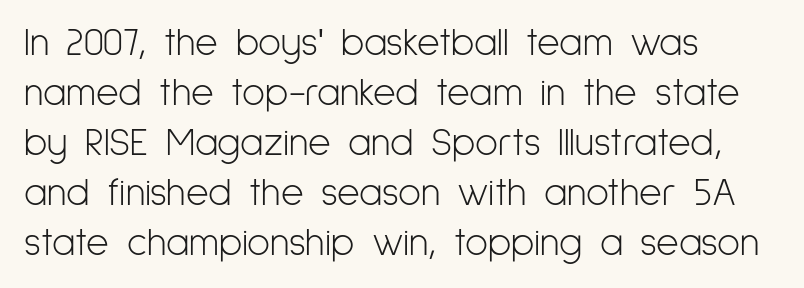
{"serif": "no", "italic": "no", "bold": "no", "weight": "light", "width": "condensed", "stroke_contrast": "low", "x_height": "medium", "monospaced": "no", "underline": "no", "align": "left", "line_spacing": "normal", "line_spacing_ratio": 1.28, "letter_spacing": "normal", "letter_spacing_em": 0.0, "glyph_px": 39}
